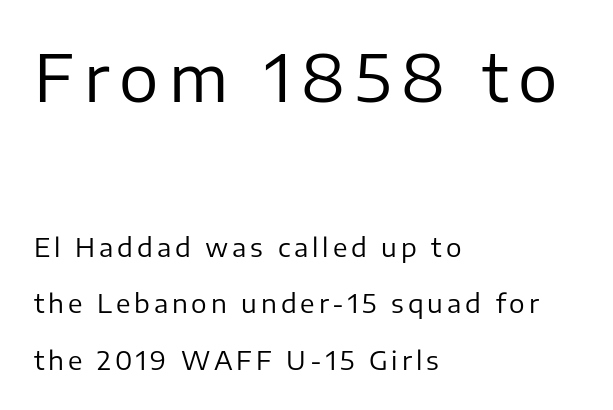
One glance says open: line gaps are wider than usual. Unlike a traditional serif, this face leaves its strokes unadorned. A roman cut, with each character standing at attention. The weight would be labelled regular, book, light, or lighter still. Think of a printed novel: that variable character pitch is what you see here. The first block has been scaled up relative to the second.
